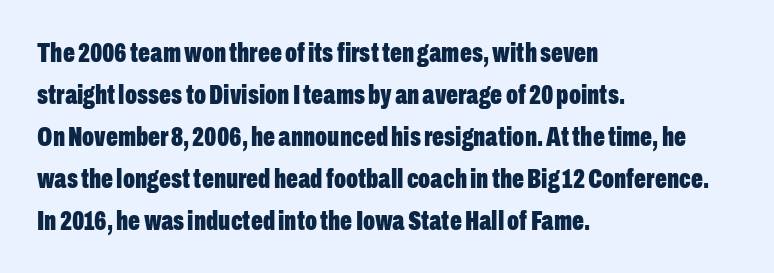
{"serif": "no", "italic": "no", "bold": "yes", "weight": "bold", "width": "condensed", "stroke_contrast": "low", "x_height": "medium", "monospaced": "no", "underline": "no", "align": "left", "line_spacing": "normal", "line_spacing_ratio": 1.5, "letter_spacing": "normal", "letter_spacing_em": 0.0, "glyph_px": 28}
